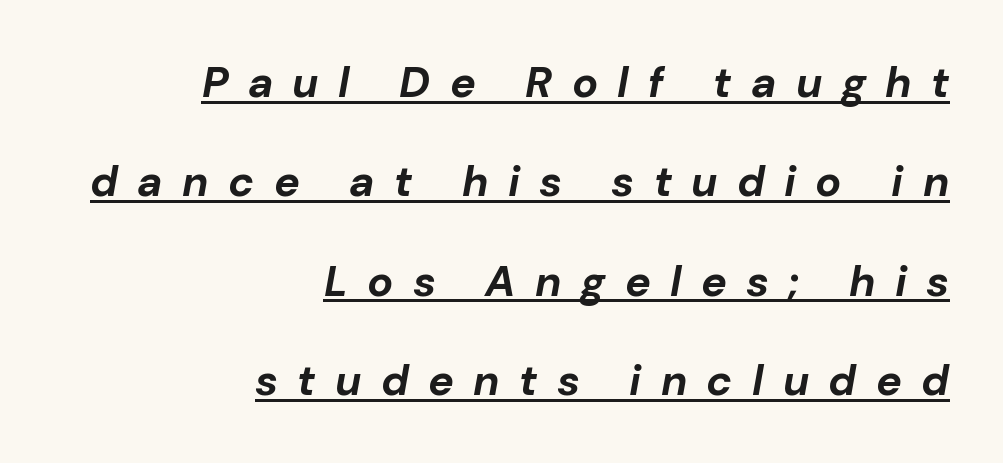
Q: Is the text bold? A: Yes.
Q: Is the text italic (slanted)? A: Yes, it leans right by about 10 degrees.
Q: Is the text underlined? A: Yes.
Q: How is the paragraph aligned? A: Right-aligned.
Q: Is the spacing between letters normal or unusually wide? A: Unusually wide.
Q: Is the spacing between lines tight, normal or loose? A: Loose.
Q: Width (condensed, normal, or wide)? A: Normal.
Q: Stroke contrast? A: Low.
Q: x-height? A: Medium.
Q: Monospaced? A: No.
